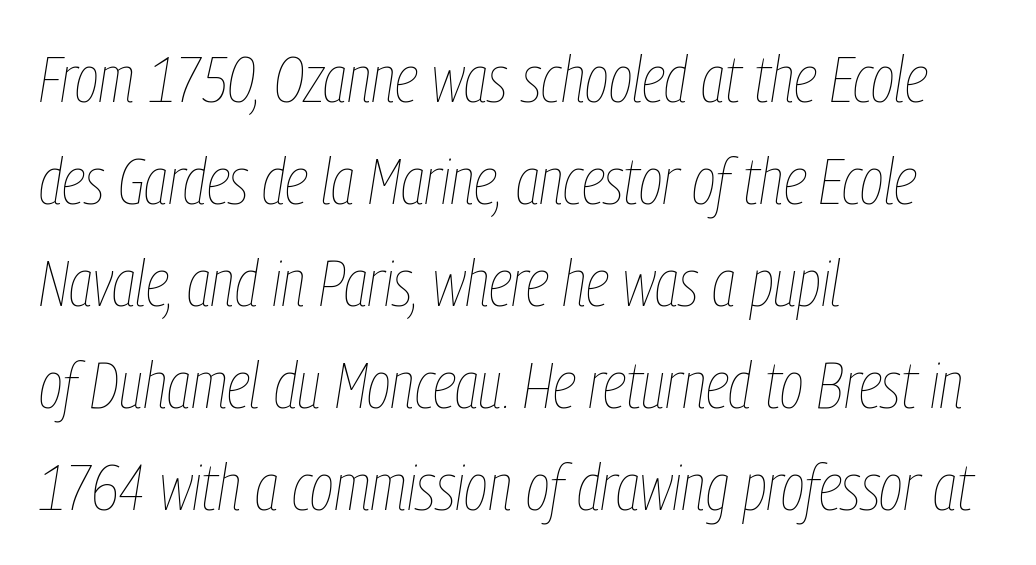
Q: Is the text bold? A: No.
Q: Is the text italic (slanted)? A: Yes, it leans right by about 9 degrees.
Q: Is the text underlined? A: No.
Q: How is the paragraph aligned? A: Left-aligned.
Q: Is the spacing between letters normal or unusually wide? A: Normal.
Q: Is the spacing between lines tight, normal or loose? A: Normal.
Q: Width (condensed, normal, or wide)? A: Condensed.
Q: Stroke contrast? A: Low.
Q: x-height? A: Medium.
Q: Monospaced? A: No.
